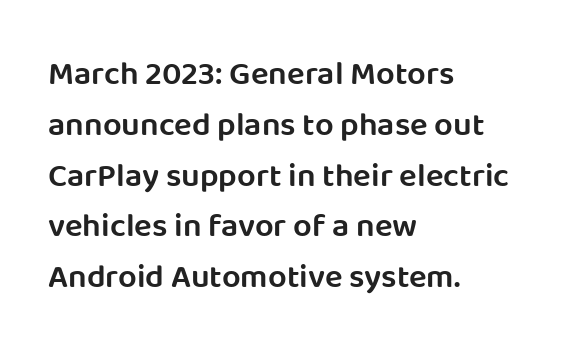
Q: Is the text bold? A: Semi-bold.
Q: Is the text italic (slanted)? A: No, it is upright.
Q: Is the typeface a serif or a sans-serif typeface? A: Sans-serif.
Q: Is the text underlined? A: No.
Q: How is the paragraph aligned? A: Left-aligned.
Q: Is the spacing between letters normal or unusually wide? A: Normal.
Q: Is the spacing between lines tight, normal or loose? A: Normal.
Q: Width (condensed, normal, or wide)? A: Normal.
Q: Stroke contrast? A: Low.
Q: x-height? A: Large.
Q: Monospaced? A: No.
